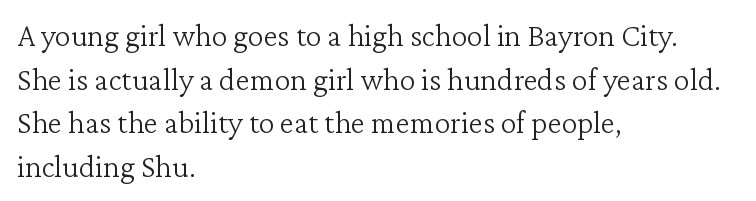
The image shows 32 px light serif type, upright; set left-aligned, normal line spacing (1.36x), normal letter spacing, not underlined; low stroke contrast and a medium x-height.
